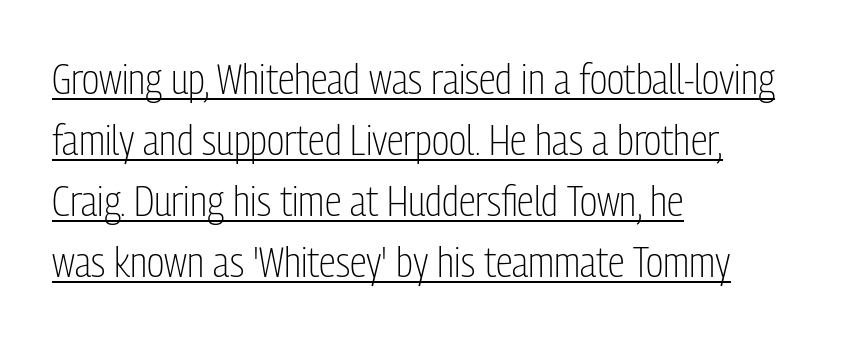
{"serif": "no", "italic": "no", "bold": "no", "weight": "light", "width": "condensed", "stroke_contrast": "low", "x_height": "medium", "monospaced": "no", "underline": "yes", "align": "left", "line_spacing": "normal", "line_spacing_ratio": 1.42, "letter_spacing": "normal", "letter_spacing_em": 0.0, "glyph_px": 43}
